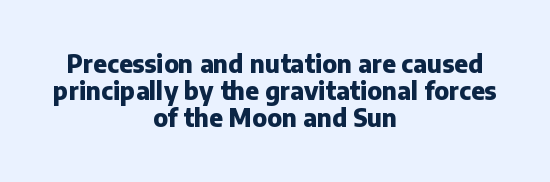
Q: Is the text bold? A: Yes.
Q: Is the text italic (slanted)? A: No, it is upright.
Q: Is the text underlined? A: No.
Q: How is the paragraph aligned? A: Centered.
Q: Is the spacing between letters normal or unusually wide? A: Normal.
Q: Is the spacing between lines tight, normal or loose? A: Tight.
